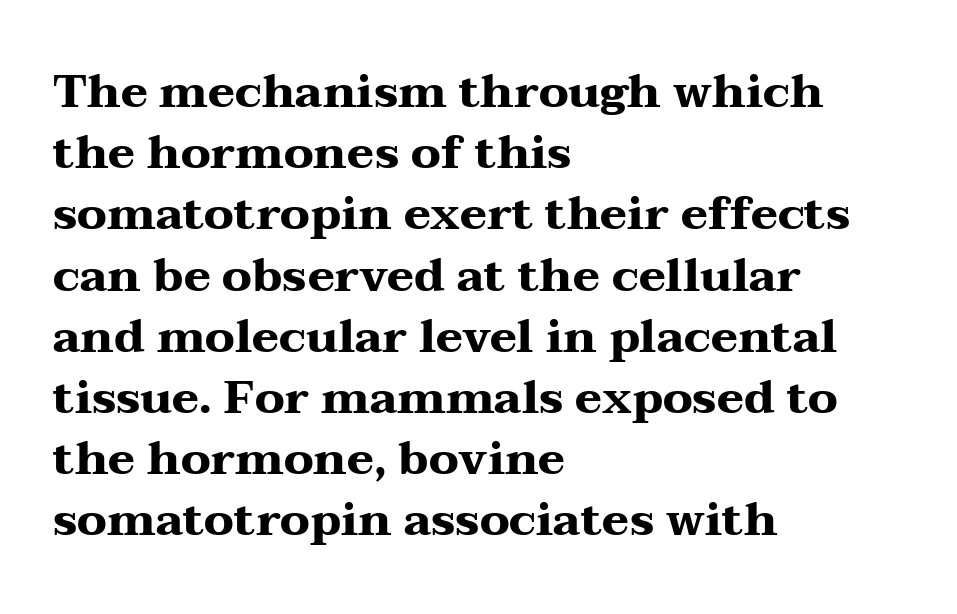
{"serif": "yes", "italic": "no", "bold": "yes", "weight": "heavy", "width": "wide", "stroke_contrast": "medium", "x_height": "medium", "monospaced": "no", "underline": "no", "align": "left", "line_spacing": "normal", "line_spacing_ratio": 1.33, "letter_spacing": "normal", "letter_spacing_em": 0.0, "glyph_px": 46}
